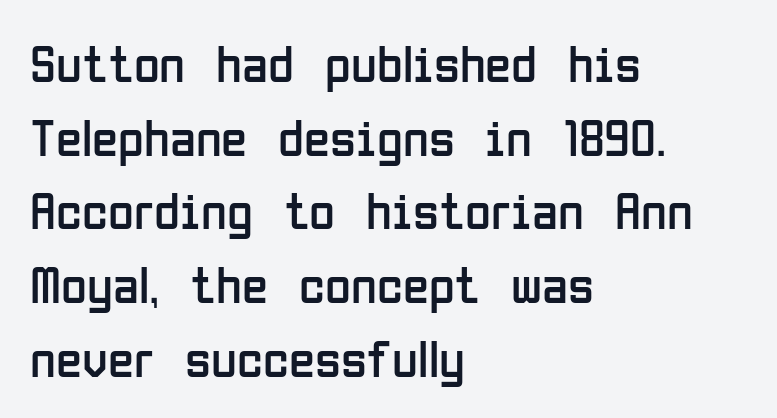
Line beginnings align vertically; line endings do not. Counters stay open thanks to moderate or lighter strokes. Beneath every word, the page is bare. The rendering uses natural spacing where letterforms have individual widths. The typeface chosen for these lines omits serifs.
